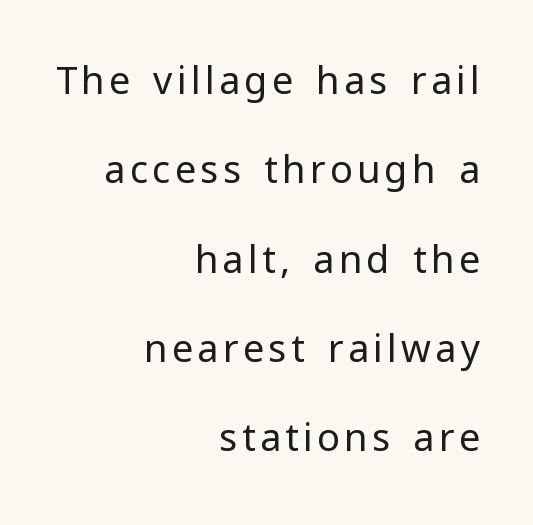
The image shows 38 px regular-weight sans-serif type, upright; set right-aligned, loose line spacing (2.35x), not underlined; low stroke contrast and a medium x-height.
